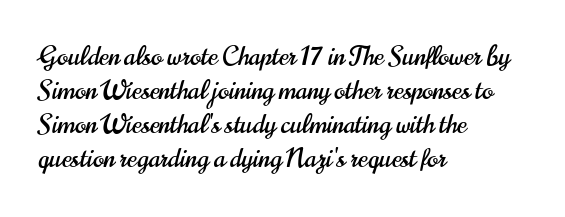
The image shows 26 px text type; set left-aligned, normal line spacing (1.31x), normal letter spacing, not underlined.
